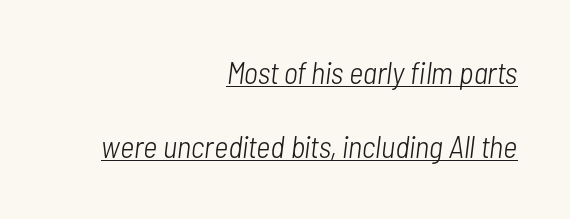
Short and long lines alike share a common ending point at right. The specimen includes a rule beneath the text block's lines. This reads as an unemphasized weight, regular at the heaviest. Note the varied advance widths — an 'i' is clearly narrower than an 'm'. Short note: letters normally spaced.
